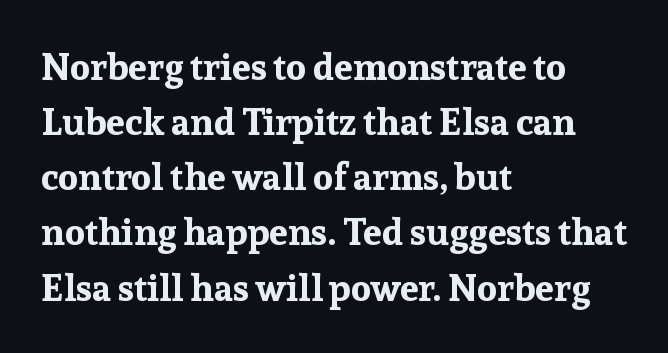
How are the letters spaced? Ordinarily, with no added tracking. This is heavy type, rendered in bold. Typographically, this falls in the serif category. This sample keeps an unexceptional amount of space between lines. The space directly below the letters is spotless.
